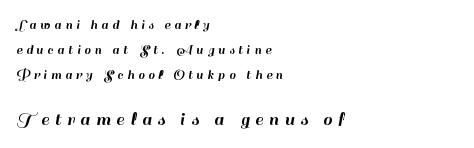
The image shows 20 px text type; set left-aligned, line spacing 1.79x, unusually wide letter spacing (+0.29 em), not underlined; the second (bottom) block is 1.43x larger.
